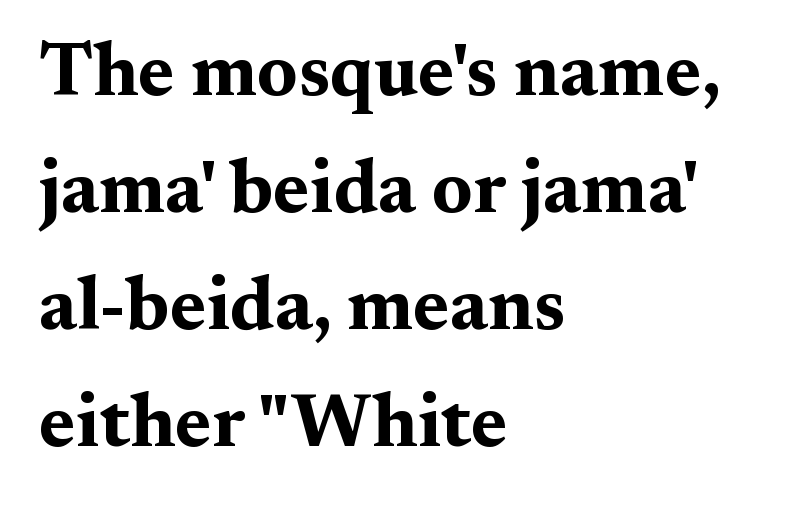
{"serif": "yes", "italic": "no", "bold": "yes", "weight": "bold", "width": "wide", "stroke_contrast": "medium", "x_height": "medium", "monospaced": "no", "underline": "no", "align": "left", "line_spacing": "normal", "line_spacing_ratio": 1.56, "letter_spacing": "normal", "letter_spacing_em": 0.0, "glyph_px": 75}
